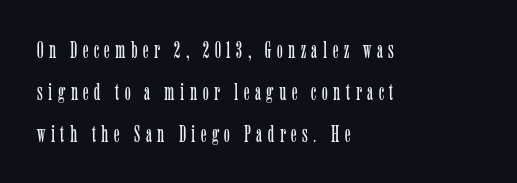
Q: Is the text bold? A: No.
Q: Is the text italic (slanted)? A: No, it is upright.
Q: Is the text underlined? A: No.
Q: How is the paragraph aligned? A: Left-aligned.
Q: Is the spacing between letters normal or unusually wide? A: Unusually wide.
